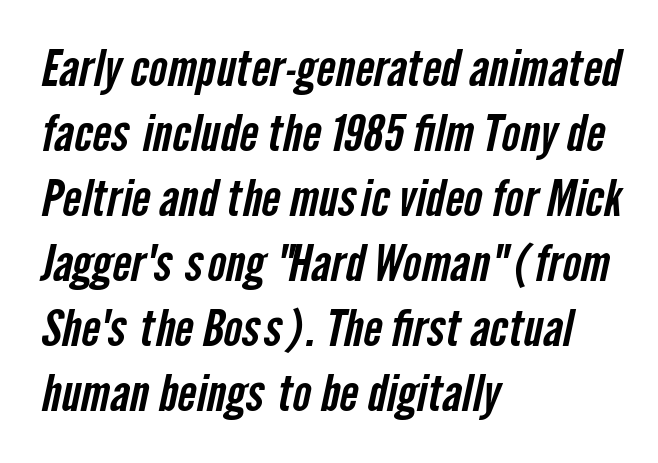
Letterform terminals end flat and unadorned throughout the passage. Students, observe: this is what conventionally led text looks like. The string is rendered with underlining switched off. Caption: multi-line text, flush left, ragged right. Between one letter and the next there's only the usual sliver of space. Character widths vary here, with narrow letters taking less room than wide ones.
